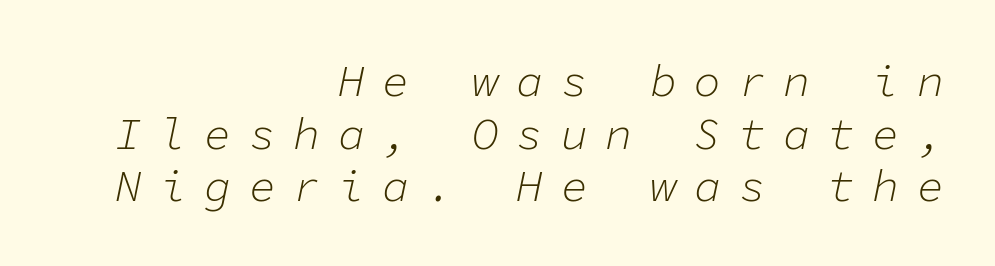
The image shows 45 px light type, italic (leaning right), monospaced; set right-aligned, line spacing 1.17x, unusually wide letter spacing (+0.39 em), not underlined; low stroke contrast and a medium x-height.
